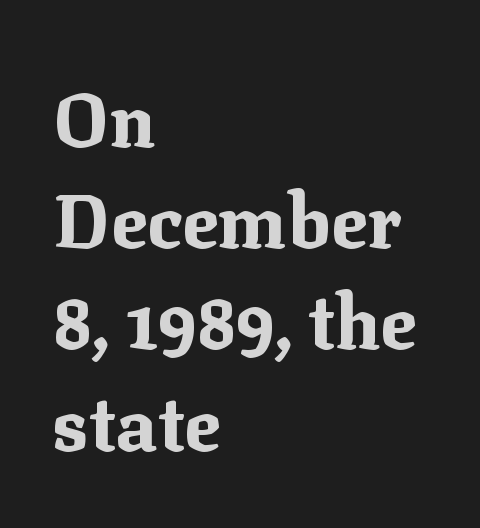
The image shows 75 px bold serif type, upright; set left-aligned, normal line spacing (1.35x), normal letter spacing, not underlined; medium stroke contrast and a medium x-height.
